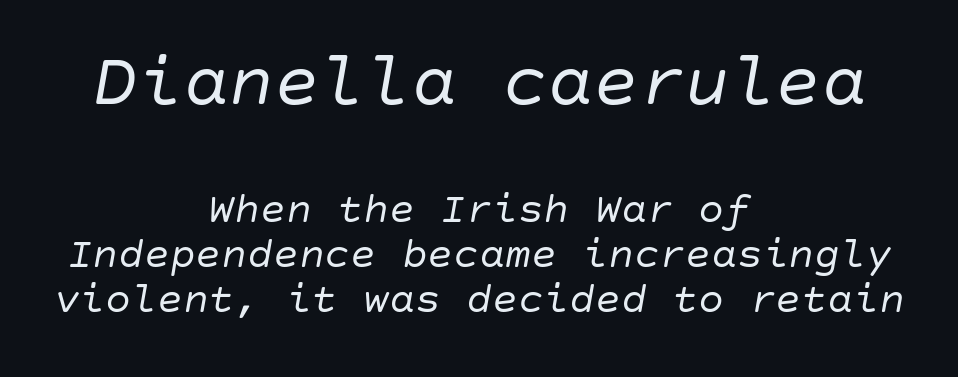
Of the two passages, the one on top uses the larger point size. Compared with ordinary roman type, these characters are visibly tilted. Letters have the restrained weight of plain body copy at most. The words here are not underlined.
